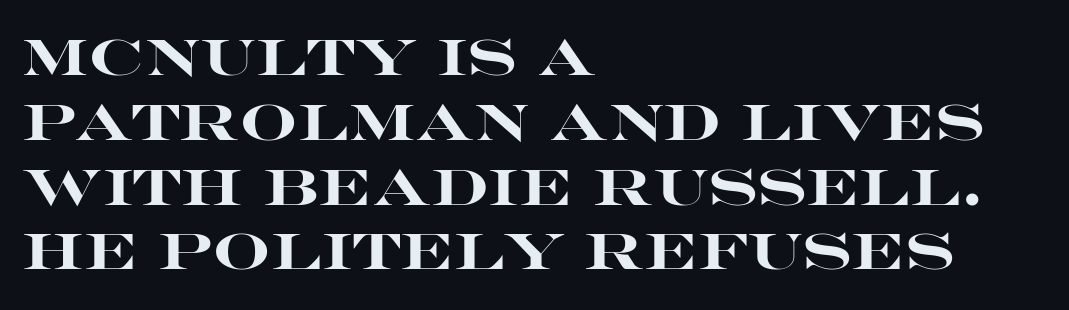
The image shows 51 px heavy, wide type, upright; set left-aligned, normal line spacing (1.27x), normal letter spacing, not underlined; high stroke contrast and a large x-height.
